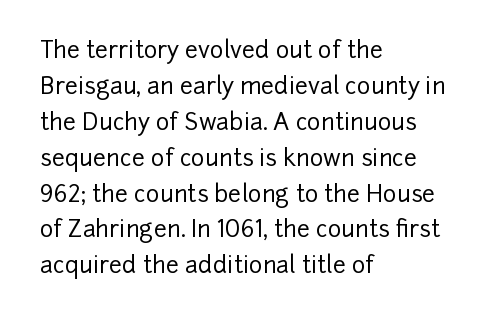
{"italic": "no", "underline": "no", "align": "left", "line_spacing": "normal", "line_spacing_ratio": 1.56, "letter_spacing": "normal", "letter_spacing_em": 0.0, "glyph_px": 23}
